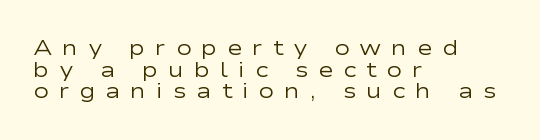
Q: Is the text bold? A: No.
Q: Is the text italic (slanted)? A: No, it is upright.
Q: Is the text underlined? A: No.
Q: How is the paragraph aligned? A: Left-aligned.
Q: Is the spacing between letters normal or unusually wide? A: Unusually wide.
Q: Is the spacing between lines tight, normal or loose? A: Tight.
